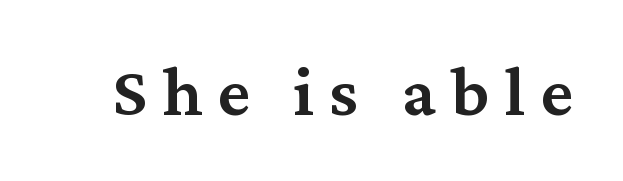
{"serif": "yes", "italic": "no", "bold": "semi", "weight": "semibold", "width": "normal", "stroke_contrast": "medium", "x_height": "medium", "monospaced": "no", "underline": "no", "letter_spacing": "wide", "letter_spacing_em": 0.21, "glyph_px": 72}
